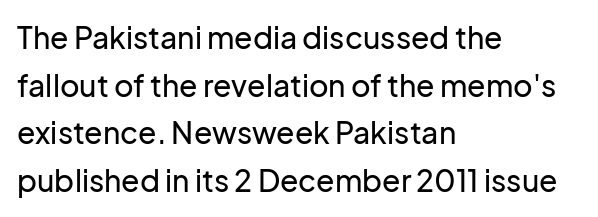
Q: Is the text italic (slanted)? A: No, it is upright.
Q: Is the typeface a serif or a sans-serif typeface? A: Sans-serif.
Q: Is the text underlined? A: No.
Q: How is the paragraph aligned? A: Left-aligned.
Q: Is the spacing between letters normal or unusually wide? A: Normal.
Q: Is the spacing between lines tight, normal or loose? A: Normal.
Q: Width (condensed, normal, or wide)? A: Normal.
Q: Stroke contrast? A: Low.
Q: x-height? A: Medium.
Q: Monospaced? A: No.
